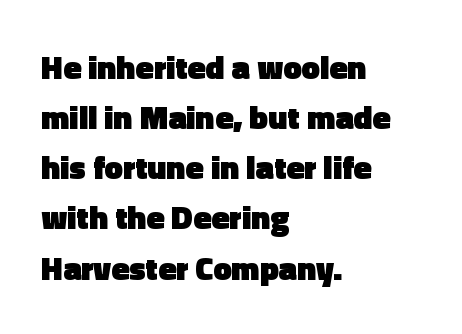
{"serif": "no", "italic": "no", "bold": "yes", "weight": "heavy", "width": "normal", "x_height": "medium", "monospaced": "no", "underline": "no", "align": "left", "line_spacing": "normal", "line_spacing_ratio": 1.52, "letter_spacing": "normal", "letter_spacing_em": 0.0, "glyph_px": 33}
